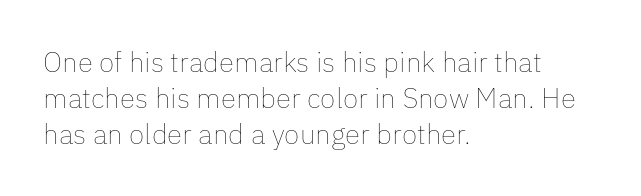
The image shows 28 px thin type, upright; set left-aligned, normal line spacing (1.29x), normal letter spacing, not underlined; low stroke contrast and a medium x-height.
